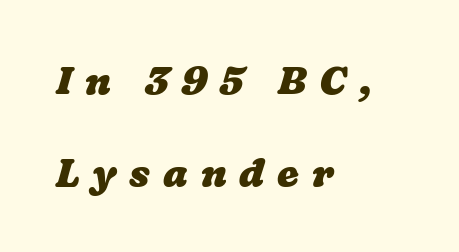
The image shows 39 px heavy, wide type; set left-aligned, loose line spacing (2.36x), unusually wide letter spacing (+0.33 em), not underlined; low stroke contrast and a medium x-height.
